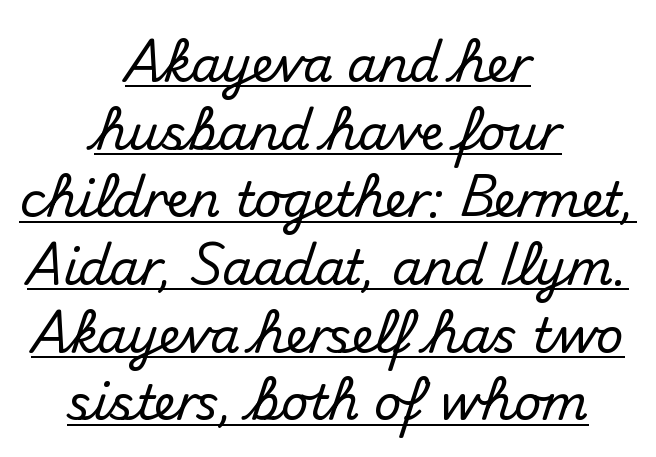
Is this a fixed-width face? No — the glyphs have proportional, varying widths. A student would call this center alignment; a typographer would say set centered. Interline gaps are of average width in this sample.
